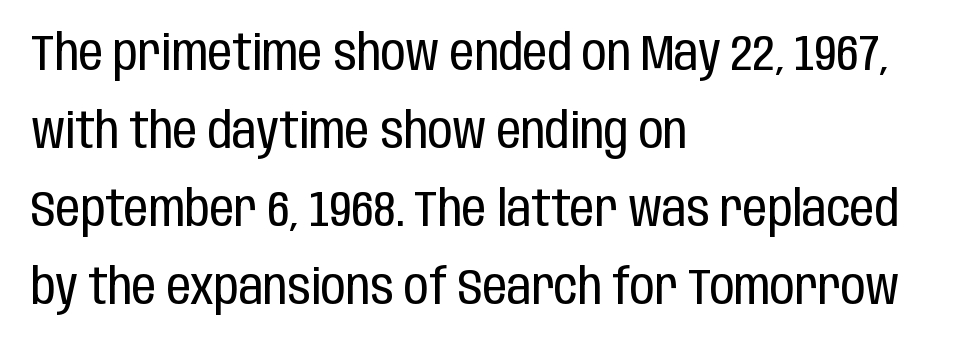
Q: Is the text bold? A: No.
Q: Is the text italic (slanted)? A: No, it is upright.
Q: Is the typeface a serif or a sans-serif typeface? A: Sans-serif.
Q: Is the text underlined? A: No.
Q: How is the paragraph aligned? A: Left-aligned.
Q: Is the spacing between letters normal or unusually wide? A: Normal.
Q: Is the spacing between lines tight, normal or loose? A: Normal.
Q: Width (condensed, normal, or wide)? A: Condensed.
Q: Stroke contrast? A: Low.
Q: x-height? A: Large.
Q: Monospaced? A: No.
